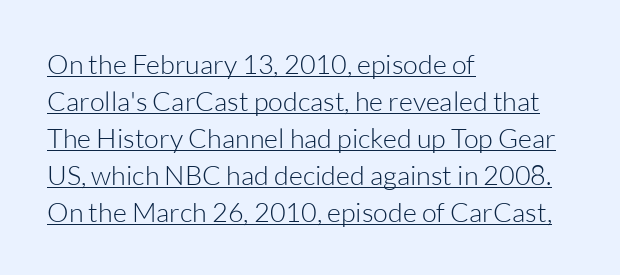
Weight: not bold — regular or lighter. There is no visible air inserted between adjacent glyphs. Typeset ragged right — the left edge is the straight one. This sample carries an underscore along the baseline area.
